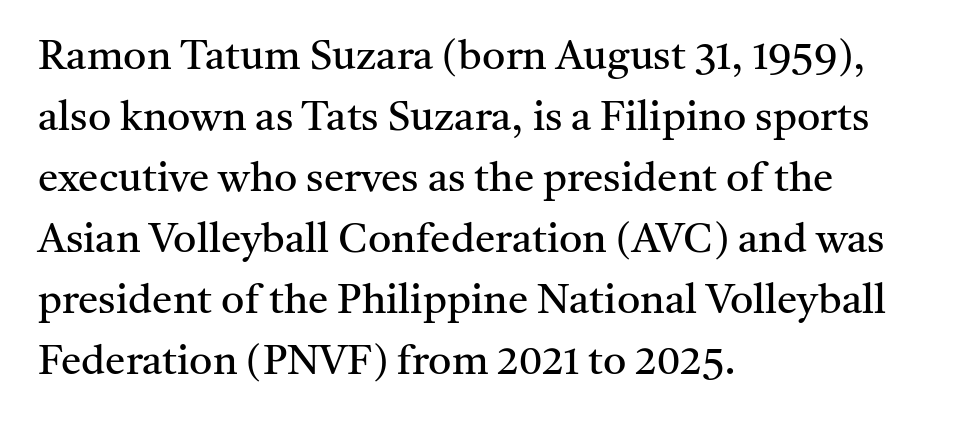
{"serif": "yes", "italic": "no", "bold": "no", "weight": "regular", "width": "normal", "stroke_contrast": "medium", "x_height": "medium", "monospaced": "no", "underline": "no", "align": "left", "line_spacing": "normal", "line_spacing_ratio": 1.49, "letter_spacing": "normal", "letter_spacing_em": 0.0, "glyph_px": 41}
